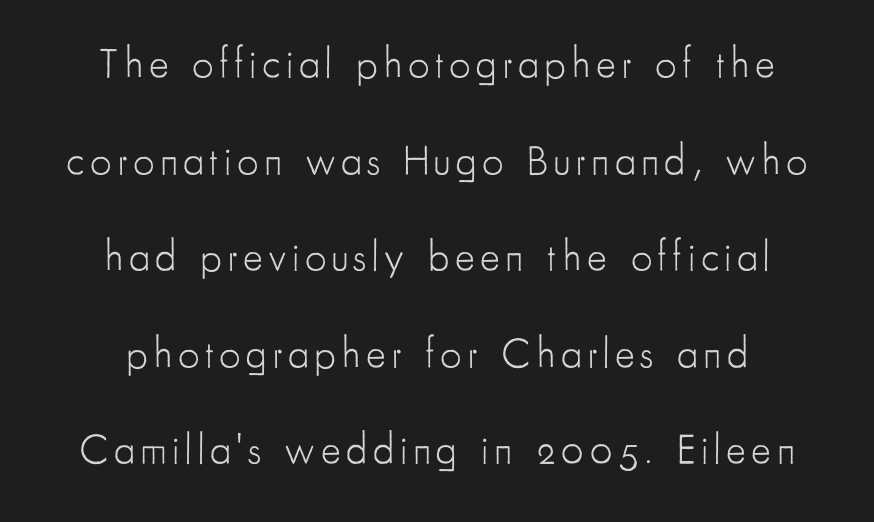
The image shows 42 px light, condensed sans-serif type, upright; set loose line spacing (2.3x), not underlined; low stroke contrast and a small x-height.
